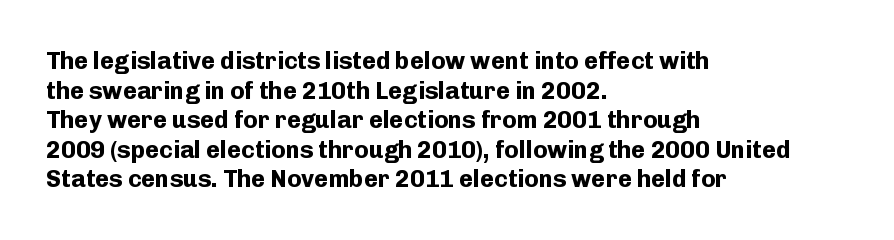
Q: Is the text bold? A: Yes.
Q: Is the text italic (slanted)? A: No, it is upright.
Q: Is the text underlined? A: No.
Q: How is the paragraph aligned? A: Left-aligned.
Q: Is the spacing between letters normal or unusually wide? A: Normal.
